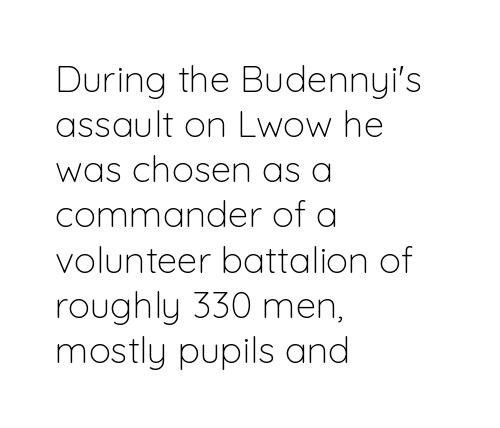
Q: Is the text bold? A: No.
Q: Is the text italic (slanted)? A: No, it is upright.
Q: Is the typeface a serif or a sans-serif typeface? A: Sans-serif.
Q: Is the text underlined? A: No.
Q: How is the paragraph aligned? A: Left-aligned.
Q: Is the spacing between letters normal or unusually wide? A: Normal.
Q: Width (condensed, normal, or wide)? A: Normal.
Q: Stroke contrast? A: Low.
Q: x-height? A: Medium.
Q: Monospaced? A: No.
